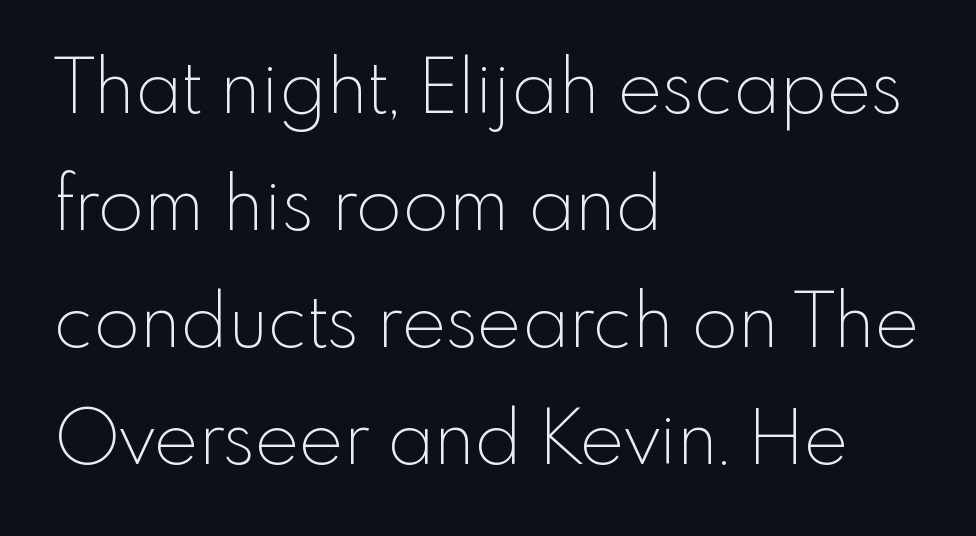
{"serif": "no", "italic": "no", "bold": "no", "weight": "thin", "width": "normal", "x_height": "small", "monospaced": "no", "underline": "no", "align": "left", "line_spacing": "normal", "line_spacing_ratio": 1.56, "letter_spacing": "normal", "letter_spacing_em": 0.0, "glyph_px": 75}
